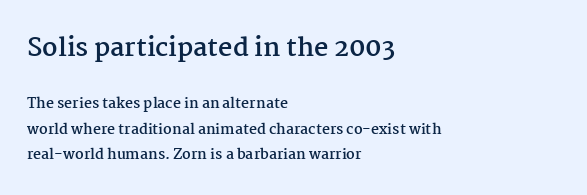
Is the block centered? No — it sits flush against the left margin. Anything drawn beneath the words? Only blank space. Each glyph is drawn with heavy, bold strokes. Ascenders rise straight up at ninety degrees. These two chunks differ in scale, with the top chunk taking the larger measure. In terms of letterspacing, this is plain default setting.
